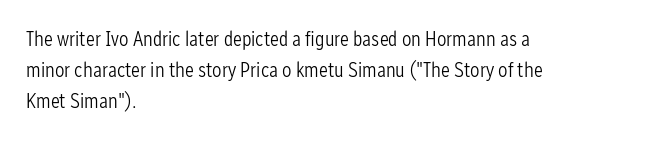
{"italic": "no", "bold": "no", "underline": "no", "align": "left", "line_spacing": "normal", "line_spacing_ratio": 1.48, "letter_spacing": "normal", "letter_spacing_em": 0.0, "glyph_px": 21}
